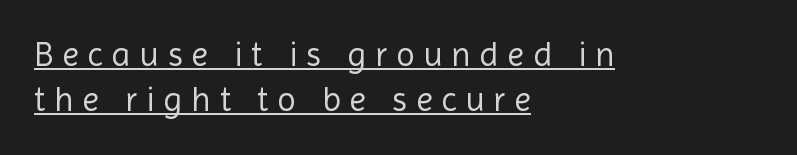
Type style note: lacks serifs. The vertical gap from one line to the next is medium. The font sits on the lighter half of the weight spectrum, regular included. The face used here is proportionally spaced, like ordinary book or web type. Students, note that the glyphs here are deliberately spaced far apart.
